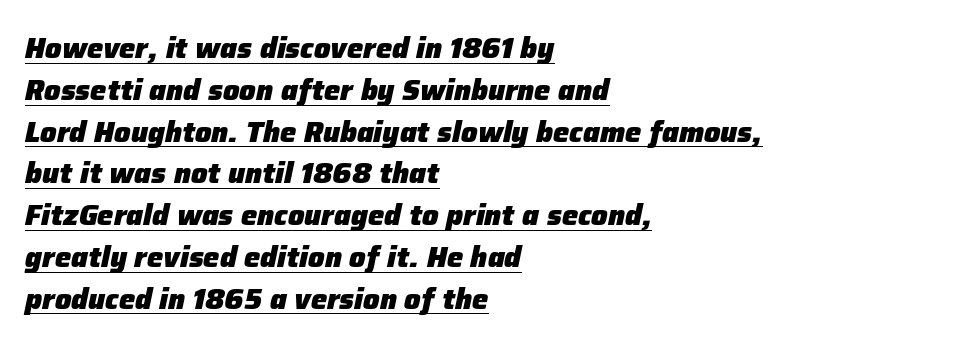
Q: Is the text bold? A: Yes.
Q: Is the text italic (slanted)? A: Yes, it leans right by about 12 degrees.
Q: Is the text underlined? A: Yes.
Q: How is the paragraph aligned? A: Left-aligned.
Q: Is the spacing between letters normal or unusually wide? A: Normal.
Q: Is the spacing between lines tight, normal or loose? A: Normal.
Q: Width (condensed, normal, or wide)? A: Normal.
Q: Stroke contrast? A: Low.
Q: x-height? A: Medium.
Q: Monospaced? A: No.
